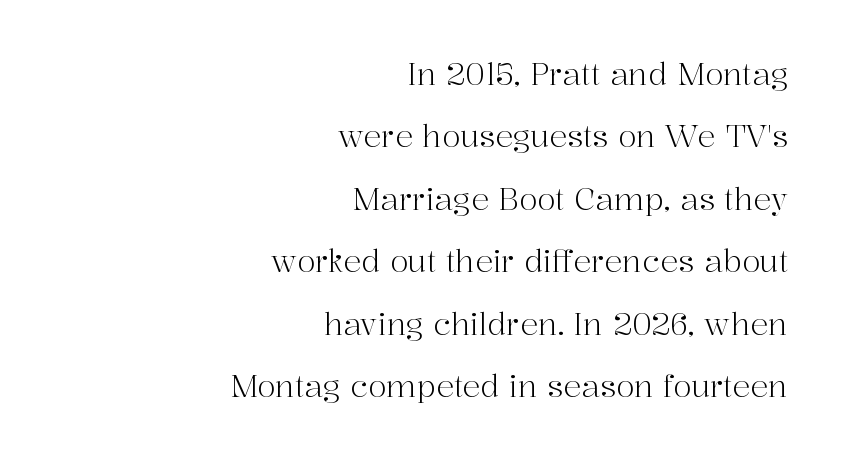
Successive baselines arrive slowly, with a big drop between each. Caption: multi-line text, flush right, ragged left. Weight: in the light-to-regular range. Ordinary non-slanted type is in use. Little horizontal feet cap the strokes, marking this as serif type. Here the designer chose a conventional face with non-uniform glyph widths.
